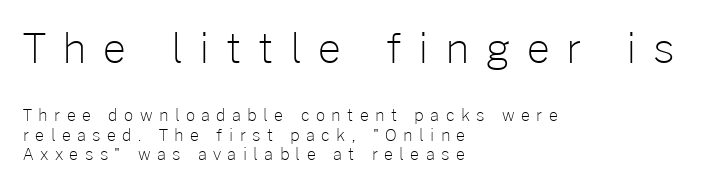
The image shows 41 px light sans-serif type, upright; set left-aligned, line spacing 1.21x, unusually wide letter spacing (+0.4 em), not underlined; the first (top) block is 2.56x larger; low stroke contrast and a medium x-height.
